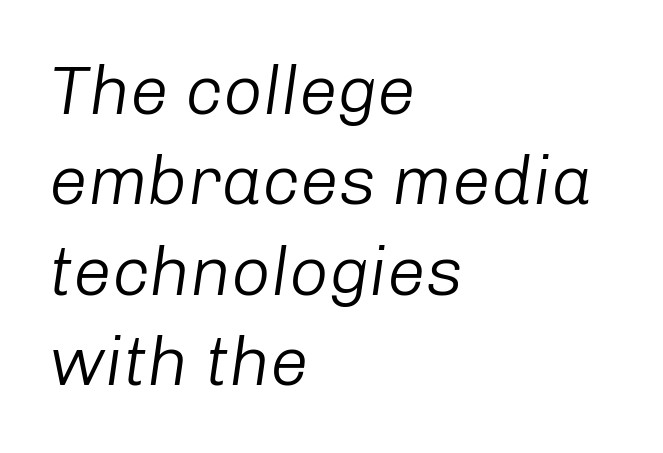
Varying glyph widths throughout — classic text-font behaviour. Regular leading. Decoration check: the copy has no underline. Between one letter and the next there's only the usual sliver of space.
